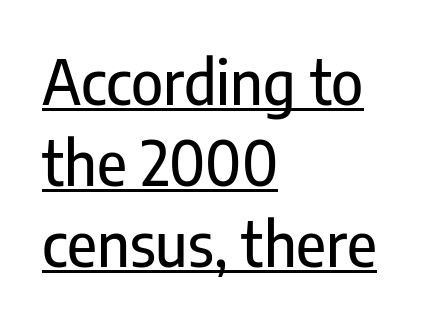
The image shows 61 px condensed sans-serif type, upright; set left-aligned, normal line spacing (1.33x), normal letter spacing, underlined; low stroke contrast and a medium x-height.
